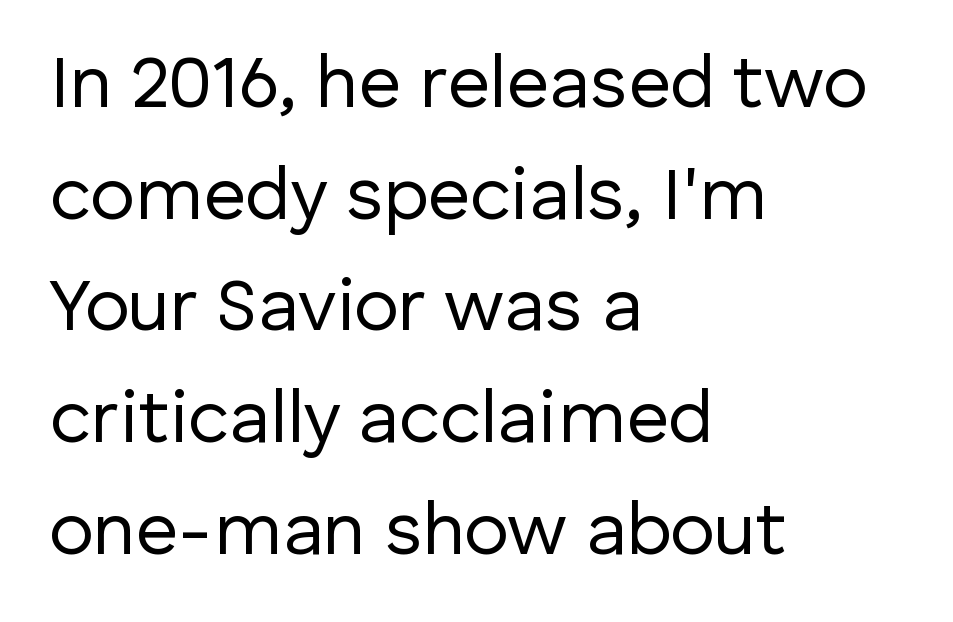
The passage shown is not underscored anywhere. Designer's note — italics off, roman on. These lines are rendered in a variable-pitch font. The tracking reads as untouched default to a designer's eye. I'd call this a sans setting — the letters go barefoot.
